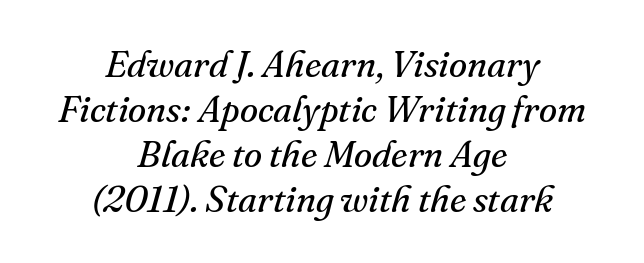
Q: Is the text bold? A: No.
Q: Is the text italic (slanted)? A: Yes, it leans right by about 16 degrees.
Q: Is the typeface a serif or a sans-serif typeface? A: Serif.
Q: Is the text underlined? A: No.
Q: How is the paragraph aligned? A: Centered.
Q: Is the spacing between letters normal or unusually wide? A: Normal.
Q: Width (condensed, normal, or wide)? A: Normal.
Q: Stroke contrast? A: Medium.
Q: x-height? A: Small.
Q: Monospaced? A: No.
